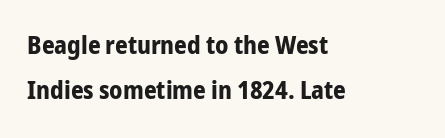
How heavy is the stroke? Heavy — this is a bold. Lines of text with bare space underneath. The lettering holds an erect, upright posture throughout. Teacher's note: observe the even left margin — that is flush-left alignment. How are the letters spaced? Ordinarily, with no added tracking.
